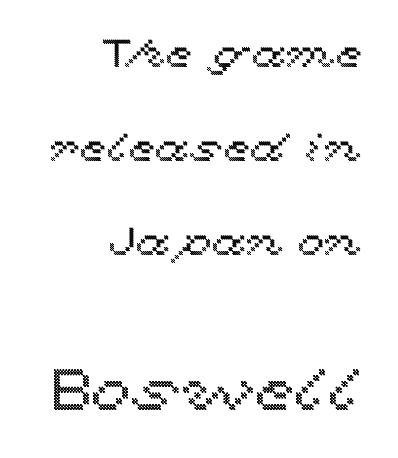
Q: Is the text italic (slanted)? A: Yes.
Q: Is the text underlined? A: No.
Q: How is the paragraph aligned? A: Right-aligned.
Q: Is the spacing between letters normal or unusually wide? A: Normal.
Q: Is the spacing between lines tight, normal or loose? A: Loose.
Q: Which block of text is set in a larger size, the first (top) or the second (bottom)? A: The second (bottom) one.
Q: Width (condensed, normal, or wide)? A: Wide.
Q: x-height? A: Medium.
Q: Monospaced? A: No.
